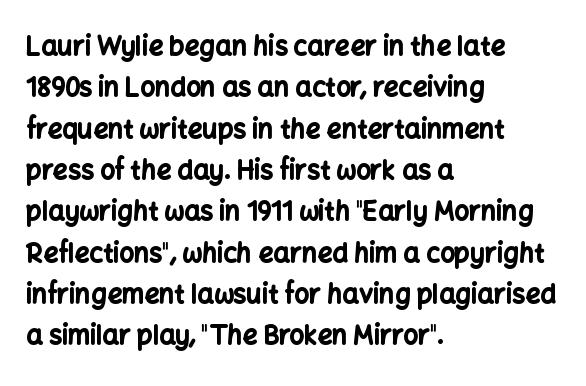
Descenders are the only things crossing below the line. Honestly, the row spacing looks completely unremarkable. The font is running at its bold setting. Inter-character spacing is left at the font's built-in metrics. Vertical strokes here are truly vertical.
